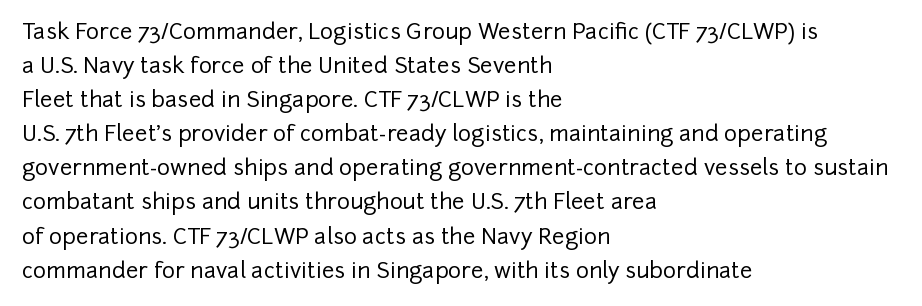
The image shows 22 px text type, upright; set left-aligned, normal line spacing (1.55x), normal letter spacing, not underlined.
